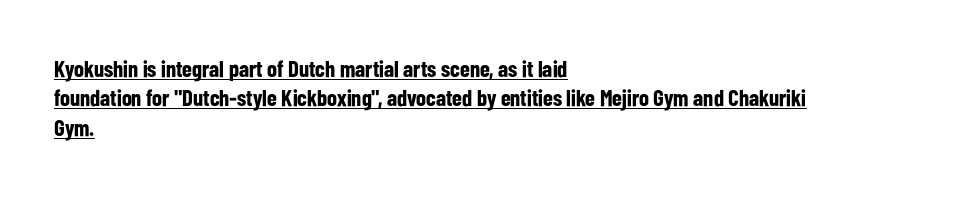
The image shows 23 px bold type, upright; set left-aligned, normal line spacing (1.28x), normal letter spacing, underlined.
